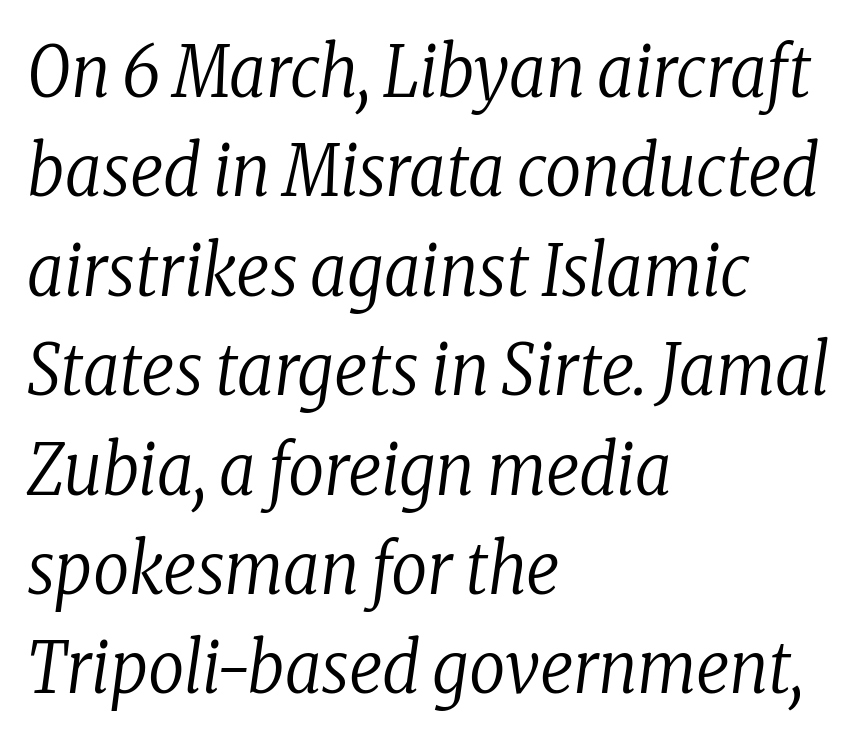
{"serif": "yes", "italic": "yes", "lean": "right", "slant_degrees": 8, "bold": "no", "weight": "regular", "width": "condensed", "stroke_contrast": "low", "x_height": "medium", "monospaced": "no", "underline": "no", "align": "left", "line_spacing": "normal", "line_spacing_ratio": 1.4, "letter_spacing": "normal", "letter_spacing_em": 0.0, "glyph_px": 71}
